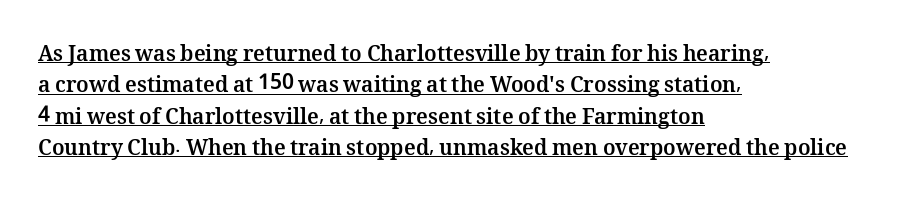
Q: Is the text bold? A: Yes.
Q: Is the text italic (slanted)? A: No, it is upright.
Q: Is the text underlined? A: Yes.
Q: How is the paragraph aligned? A: Left-aligned.
Q: Is the spacing between letters normal or unusually wide? A: Normal.
Q: Is the spacing between lines tight, normal or loose? A: Normal.
